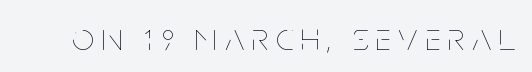
{"italic": "no", "bold": "no", "weight": "thin", "width": "condensed", "stroke_contrast": "low", "x_height": "large", "monospaced": "no", "underline": "no", "letter_spacing": "wide", "letter_spacing_em": 0.2, "glyph_px": 39}
